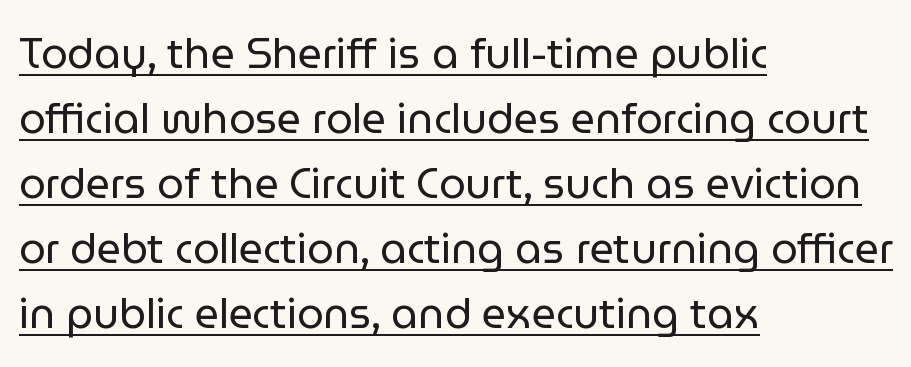
The image shows 42 px regular-weight sans-serif type, upright; set left-aligned, normal line spacing (1.55x), normal letter spacing, underlined; low stroke contrast and a medium x-height.
